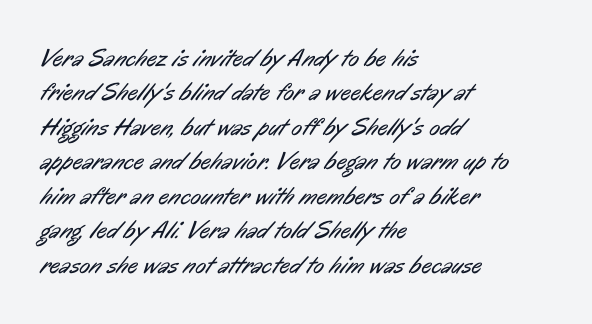
{"bold": "no", "underline": "no", "align": "left", "line_spacing": "normal", "line_spacing_ratio": 1.38, "letter_spacing": "normal", "letter_spacing_em": 0.0, "glyph_px": 25}
